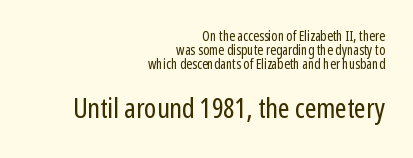
Q: Is the text bold? A: No.
Q: Is the text italic (slanted)? A: No, it is upright.
Q: Is the typeface a serif or a sans-serif typeface? A: Sans-serif.
Q: Is the text underlined? A: No.
Q: How is the paragraph aligned? A: Right-aligned.
Q: Is the spacing between letters normal or unusually wide? A: Normal.
Q: Is the spacing between lines tight, normal or loose? A: Tight.
Q: Which block of text is set in a larger size, the first (top) or the second (bottom)? A: The second (bottom) one.
Q: Width (condensed, normal, or wide)? A: Condensed.
Q: Stroke contrast? A: Low.
Q: x-height? A: Medium.
Q: Monospaced? A: No.
